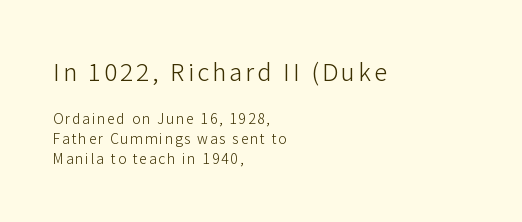
{"italic": "no", "bold": "no", "underline": "no", "align": "left", "line_spacing": "normal", "line_spacing_ratio": 1.43, "larger_block": "first", "size_ratio": 1.71, "glyph_px": 24}
